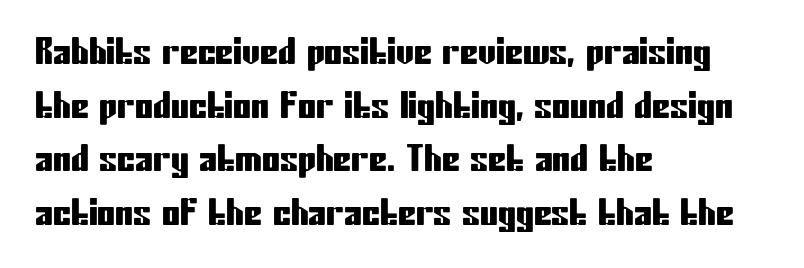
The image shows 36 px condensed sans-serif type, upright; set left-aligned, normal line spacing (1.49x), normal letter spacing, not underlined; low stroke contrast and a medium x-height.
